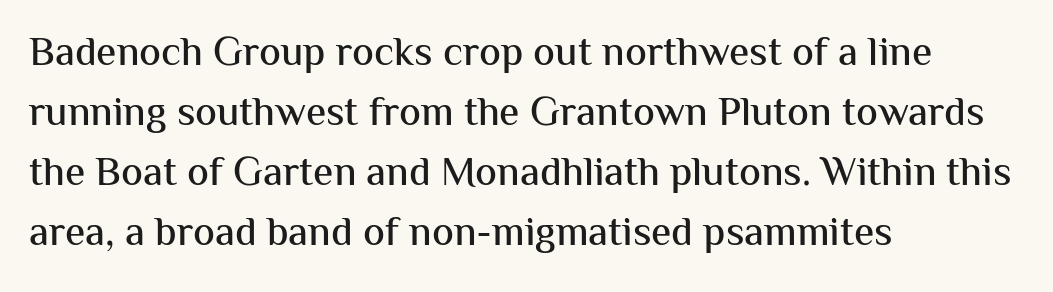
Q: Is the text italic (slanted)? A: No, it is upright.
Q: Is the typeface a serif or a sans-serif typeface? A: Sans-serif.
Q: Is the text underlined? A: No.
Q: How is the paragraph aligned? A: Left-aligned.
Q: Is the spacing between letters normal or unusually wide? A: Normal.
Q: Is the spacing between lines tight, normal or loose? A: Normal.
Q: Width (condensed, normal, or wide)? A: Normal.
Q: Stroke contrast? A: Medium.
Q: x-height? A: Medium.
Q: Monospaced? A: No.
